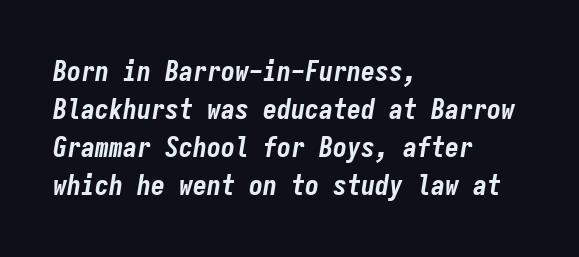
Q: Is the text bold? A: Yes.
Q: Is the text italic (slanted)? A: Yes, it leans right by about 9 degrees.
Q: Is the text underlined? A: No.
Q: How is the paragraph aligned? A: Left-aligned.
Q: Is the spacing between letters normal or unusually wide? A: Normal.
Q: Is the spacing between lines tight, normal or loose? A: Normal.
Q: Width (condensed, normal, or wide)? A: Condensed.
Q: Stroke contrast? A: Low.
Q: x-height? A: Medium.
Q: Monospaced? A: Yes.
